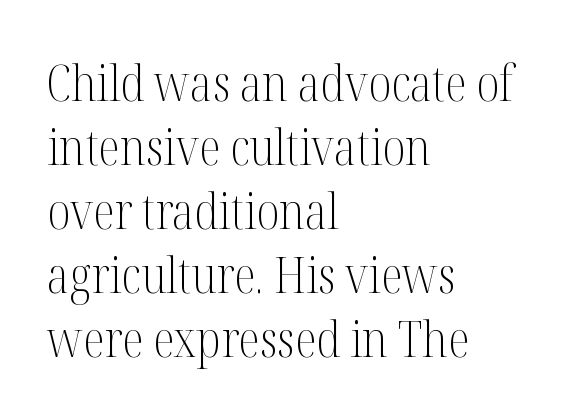
{"serif": "yes", "italic": "no", "bold": "no", "weight": "light", "width": "condensed", "stroke_contrast": "medium", "x_height": "medium", "monospaced": "no", "underline": "no", "align": "left", "line_spacing": "normal", "line_spacing_ratio": 1.28, "letter_spacing": "normal", "letter_spacing_em": 0.0, "glyph_px": 50}
